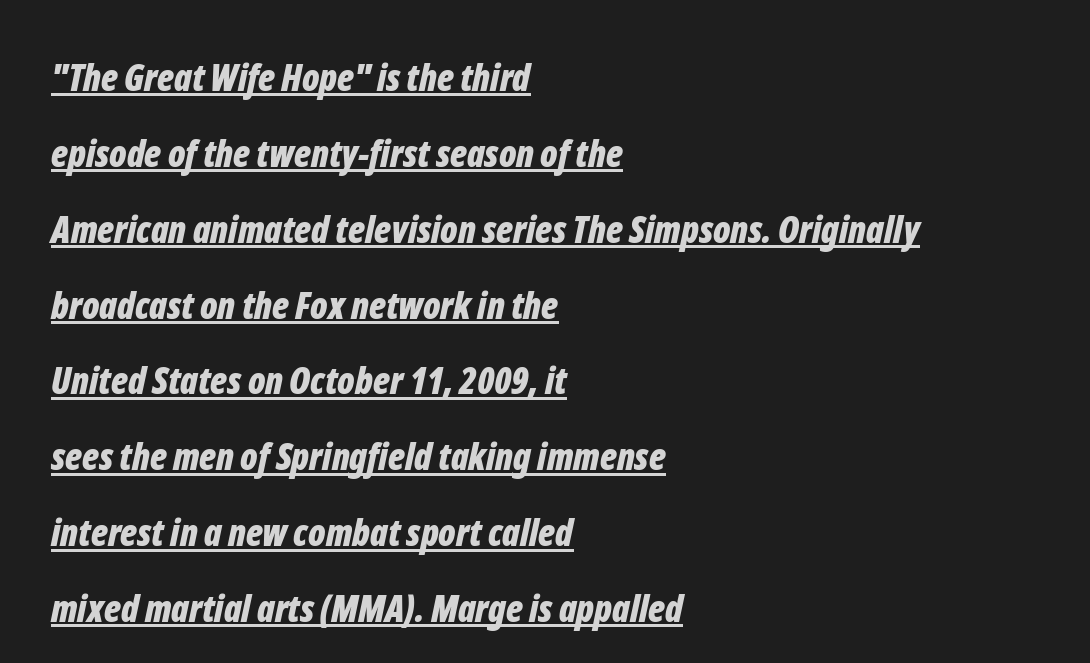
Is this a fixed-width face? No — the glyphs have proportional, varying widths. Layout note: lines flush left. Tracking value appears to be zero — textbook default spacing. A baseline rule has been typeset under these characters.
